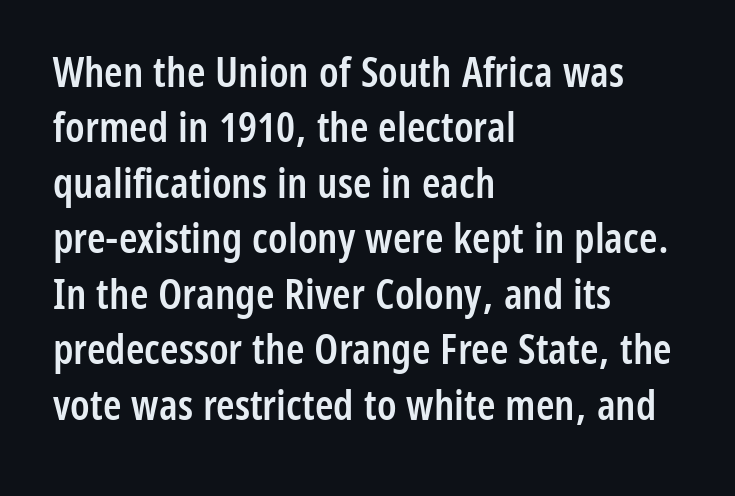
{"serif": "no", "italic": "no", "bold": "semi", "weight": "semibold", "width": "condensed", "stroke_contrast": "low", "x_height": "medium", "monospaced": "no", "underline": "no", "align": "left", "line_spacing": "normal", "line_spacing_ratio": 1.32, "letter_spacing": "normal", "letter_spacing_em": 0.0, "glyph_px": 42}
